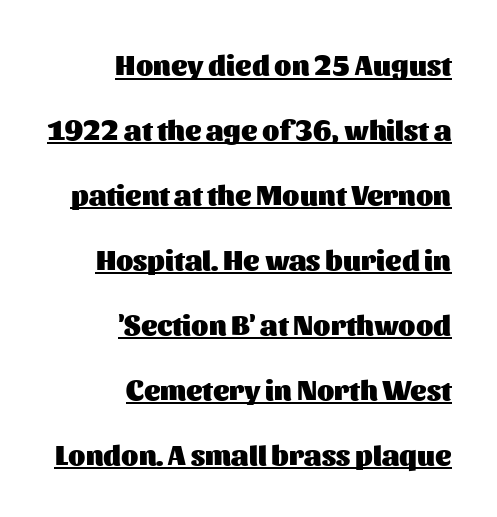
{"serif": "no", "italic": "no", "bold": "yes", "weight": "heavy", "width": "normal", "stroke_contrast": "medium", "x_height": "medium", "monospaced": "no", "underline": "yes", "align": "right", "line_spacing": "loose", "line_spacing_ratio": 2.32, "letter_spacing": "normal", "letter_spacing_em": 0.0, "glyph_px": 28}
